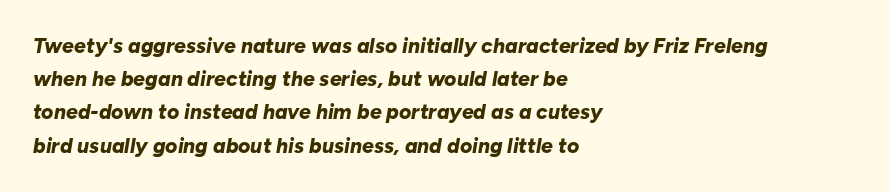
Notice how descenders clear the ascenders below comfortably — that's standard leading. Caption: standard tracking, unaltered. Each line starts at the same left margin while the right side varies. Compared with ordinary roman type, these characters are visibly tilted. Chunky letters — that's bold for sure.
